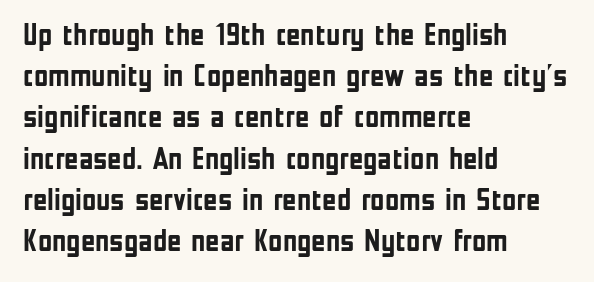
{"serif": "no", "italic": "no", "bold": "yes", "weight": "semibold", "width": "condensed", "stroke_contrast": "low", "x_height": "medium", "monospaced": "no", "underline": "no", "align": "left", "line_spacing": "normal", "line_spacing_ratio": 1.33, "letter_spacing": "normal", "letter_spacing_em": 0.0, "glyph_px": 31}
